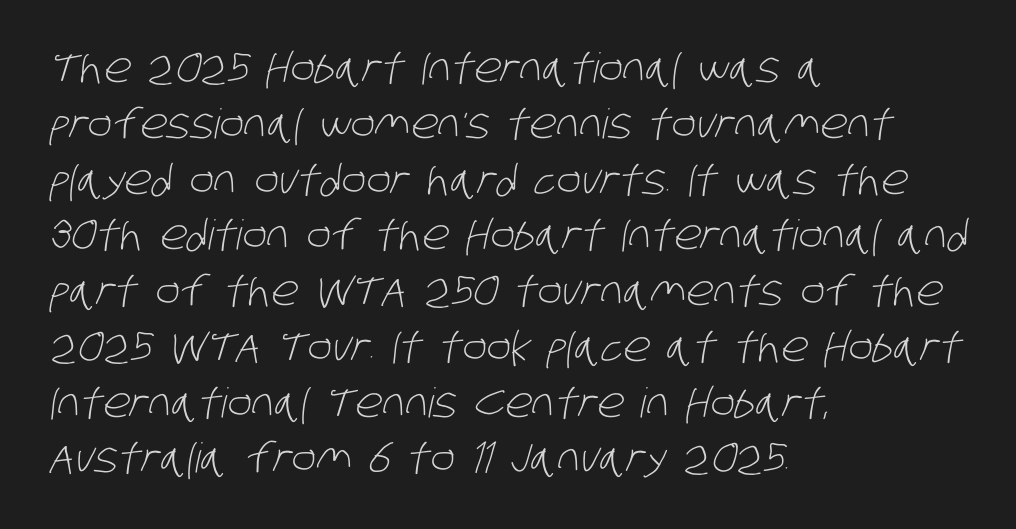
Q: Is the text bold? A: No.
Q: Is the typeface a serif or a sans-serif typeface? A: Sans-serif.
Q: Is the text underlined? A: No.
Q: How is the paragraph aligned? A: Left-aligned.
Q: Is the spacing between letters normal or unusually wide? A: Normal.
Q: Is the spacing between lines tight, normal or loose? A: Normal.
Q: Width (condensed, normal, or wide)? A: Condensed.
Q: Stroke contrast? A: Low.
Q: x-height? A: Large.
Q: Monospaced? A: No.
